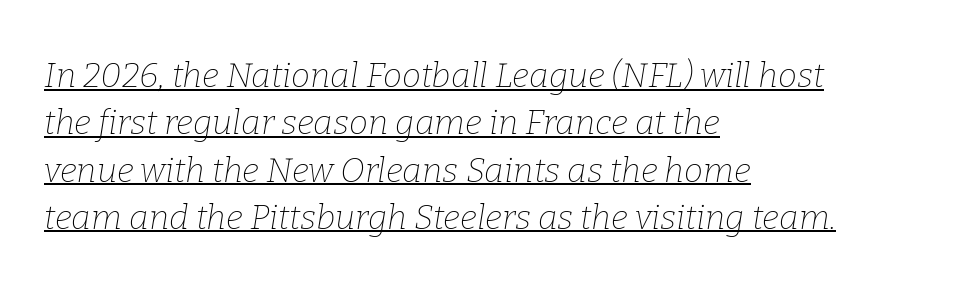
Q: Is the text bold? A: No.
Q: Is the text italic (slanted)? A: Yes, it leans right by about 9 degrees.
Q: Is the typeface a serif or a sans-serif typeface? A: Serif.
Q: Is the text underlined? A: Yes.
Q: How is the paragraph aligned? A: Left-aligned.
Q: Is the spacing between letters normal or unusually wide? A: Normal.
Q: Is the spacing between lines tight, normal or loose? A: Normal.
Q: Width (condensed, normal, or wide)? A: Normal.
Q: Stroke contrast? A: Low.
Q: x-height? A: Medium.
Q: Monospaced? A: No.
